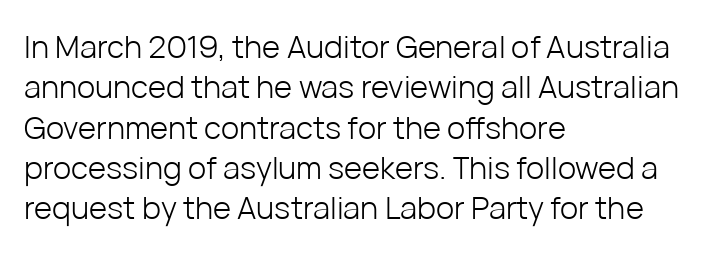
The image shows 31 px light sans-serif type, upright; set left-aligned, normal line spacing (1.3x), normal letter spacing, not underlined; low stroke contrast and a medium x-height.
